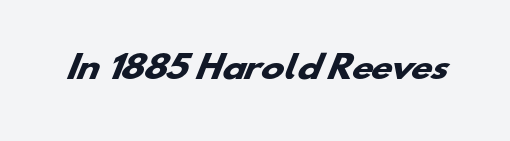
Q: Is the text bold? A: Yes.
Q: Is the typeface a serif or a sans-serif typeface? A: Sans-serif.
Q: Is the text underlined? A: No.
Q: Is the spacing between letters normal or unusually wide? A: Normal.
Q: Width (condensed, normal, or wide)? A: Wide.
Q: Stroke contrast? A: Low.
Q: x-height? A: Small.
Q: Monospaced? A: No.
